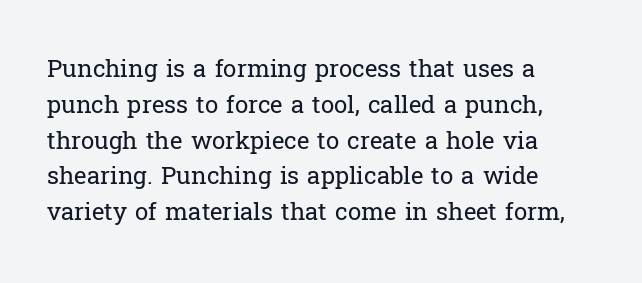
Q: Is the text bold? A: No.
Q: Is the text italic (slanted)? A: No, it is upright.
Q: Is the text underlined? A: No.
Q: How is the paragraph aligned? A: Left-aligned.
Q: Is the spacing between letters normal or unusually wide? A: Normal.
Q: Is the spacing between lines tight, normal or loose? A: Normal.
